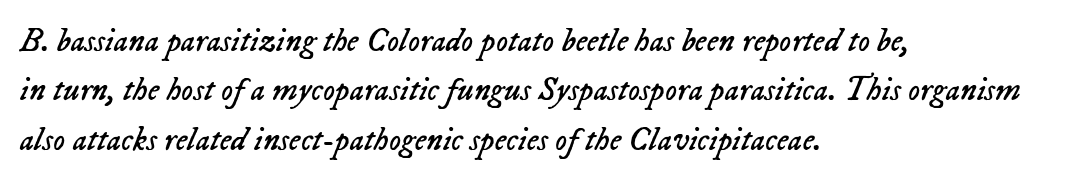
The image shows 33 px regular-weight type, italic (leaning right); set left-aligned, normal line spacing (1.5x), normal letter spacing, not underlined; low stroke contrast and a medium x-height.
